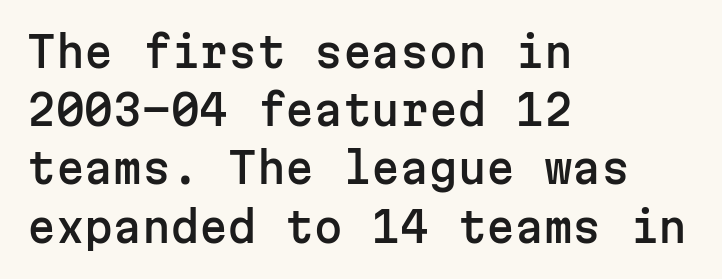
The image shows 41 px sans-serif type, upright, monospaced; set left-aligned, normal line spacing (1.42x), normal letter spacing, not underlined; low stroke contrast and a medium x-height.
